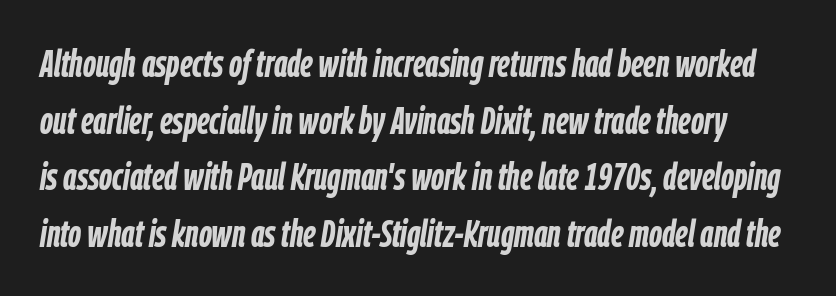
There's an unmistakable incline to the writing here. Check the space under the baseline: it is left empty. Spacing verdict: proportional, widths tailored to each character. Typographic density is high because the face is bold. If you measured baseline to baseline, you'd find a middling distance. Characters follow at the spacing the type designer built in.
